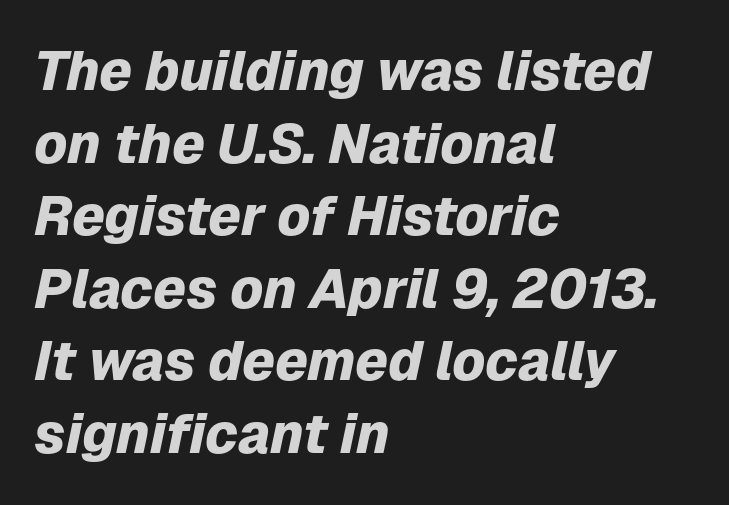
{"italic": "yes", "lean": "right", "slant_degrees": 12, "bold": "yes", "weight": "heavy", "width": "normal", "stroke_contrast": "low", "x_height": "medium", "monospaced": "no", "underline": "no", "align": "left", "line_spacing": "normal", "line_spacing_ratio": 1.32, "letter_spacing": "normal", "letter_spacing_em": 0.0, "glyph_px": 55}
